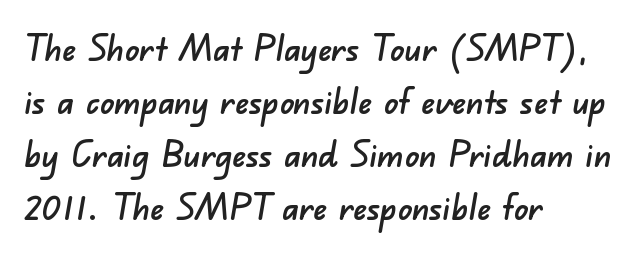
The image shows 35 px sans-serif type; set left-aligned, normal line spacing (1.51x), normal letter spacing, not underlined; low stroke contrast and a small x-height.
